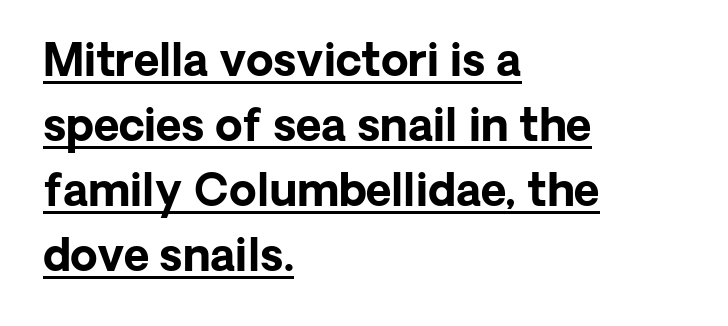
A continuous stroke trails under the words, as in a hyperlink. Designer's note — italics off, roman on. These lines are rendered in a variable-pitch font. Caption: bold face, heavy strokes. Reading down the column, the eye jumps a familiar distance to each next line. Left-aligned paragraph, ragged on the right.
